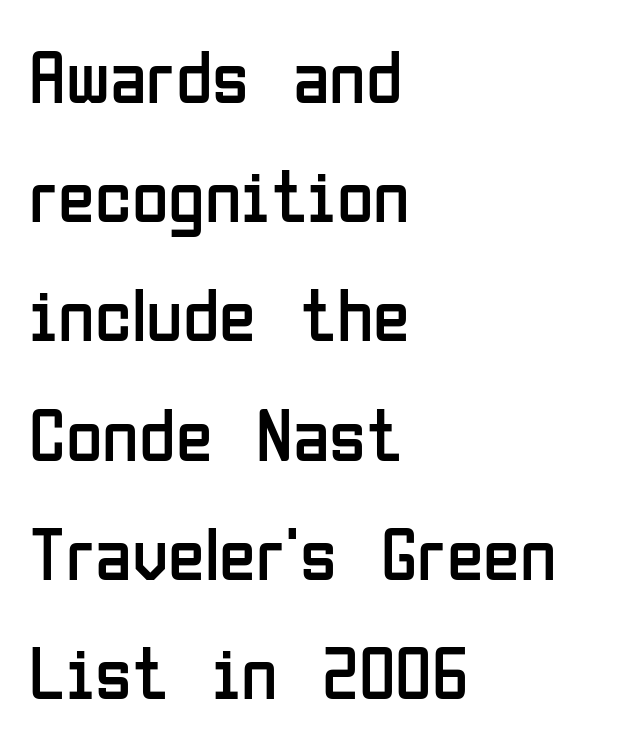
The image shows 75 px regular-weight, condensed sans-serif type, upright; set left-aligned, normal line spacing (1.59x), normal letter spacing, not underlined; low stroke contrast and a medium x-height.
